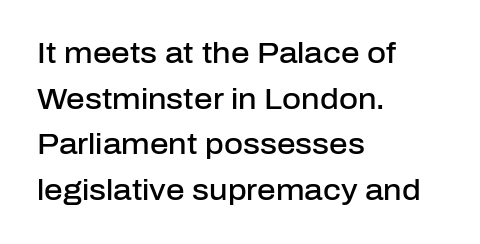
Q: Is the text bold? A: Semi-bold.
Q: Is the text italic (slanted)? A: No, it is upright.
Q: Is the typeface a serif or a sans-serif typeface? A: Sans-serif.
Q: Is the text underlined? A: No.
Q: How is the paragraph aligned? A: Left-aligned.
Q: Is the spacing between letters normal or unusually wide? A: Normal.
Q: Is the spacing between lines tight, normal or loose? A: Normal.
Q: Width (condensed, normal, or wide)? A: Normal.
Q: Stroke contrast? A: Low.
Q: x-height? A: Medium.
Q: Monospaced? A: No.
